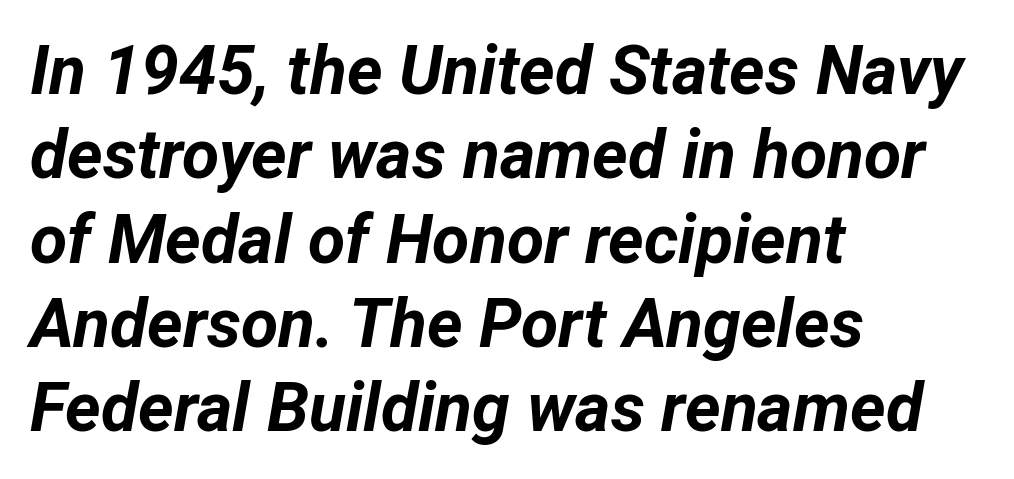
The image shows 68 px bold type, italic (leaning right); set left-aligned, line spacing 1.24x, normal letter spacing, not underlined; low stroke contrast and a medium x-height.
